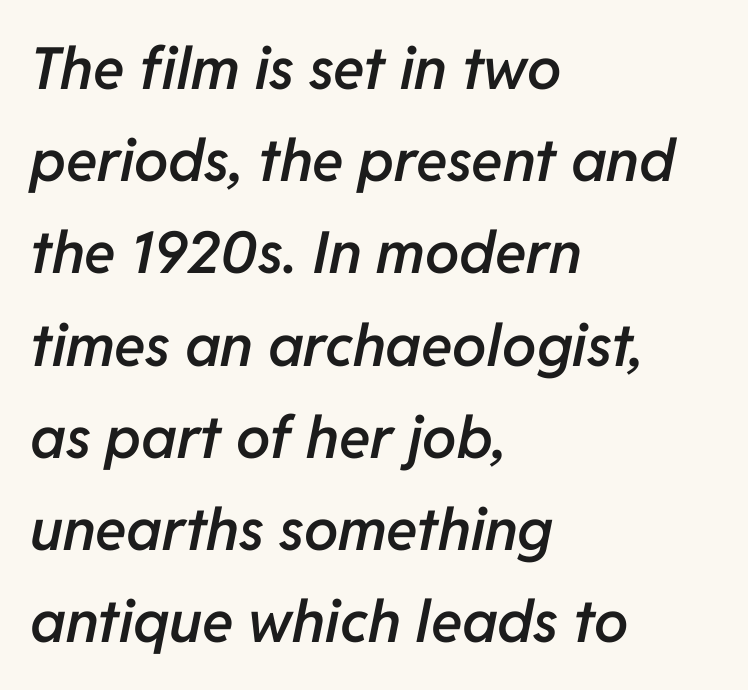
{"italic": "yes", "lean": "right", "slant_degrees": 11, "bold": "semi", "weight": "semibold", "width": "normal", "stroke_contrast": "low", "x_height": "medium", "monospaced": "no", "underline": "no", "align": "left", "line_spacing": "normal", "line_spacing_ratio": 1.59, "letter_spacing": "normal", "letter_spacing_em": 0.0, "glyph_px": 58}
